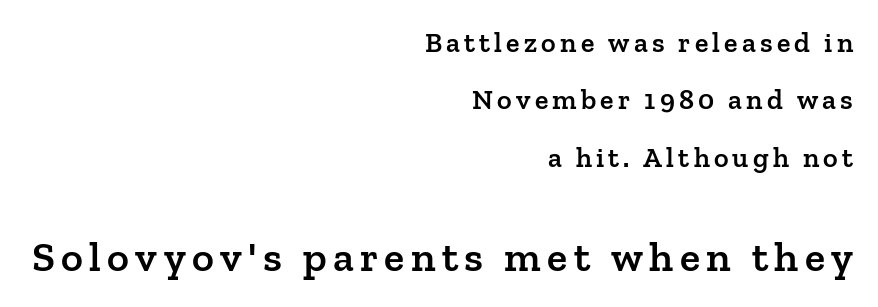
The image shows 42 px semibold serif type, upright; set right-aligned, loose line spacing (2.05x), not underlined; the second (bottom) block is 1.5x larger; low stroke contrast and a medium x-height.
